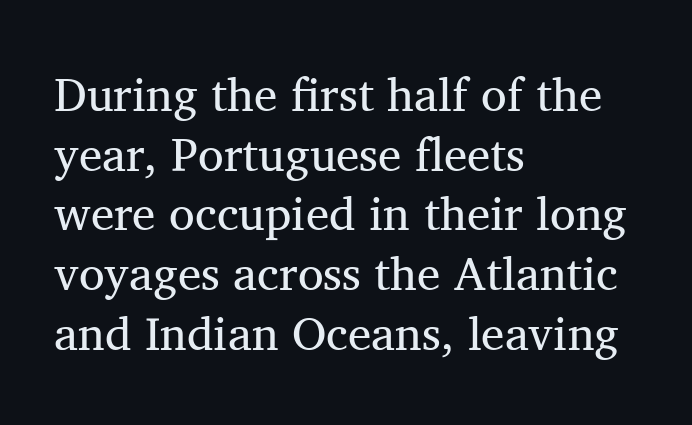
{"serif": "yes", "italic": "no", "bold": "no", "weight": "regular", "width": "normal", "stroke_contrast": "medium", "x_height": "medium", "monospaced": "no", "underline": "no", "align": "left", "line_spacing": "normal", "line_spacing_ratio": 1.27, "letter_spacing": "normal", "letter_spacing_em": 0.0, "glyph_px": 47}
